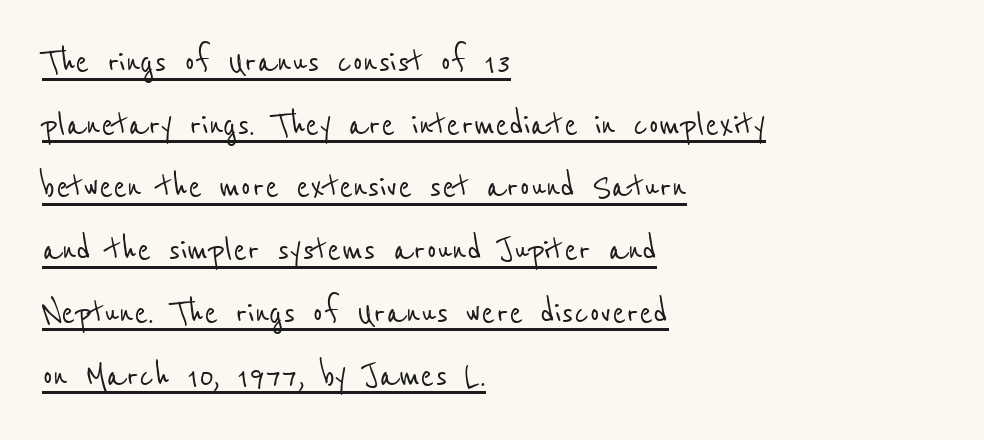
The line texture is even and compact thanks to regular tracking. Is the block centered? No — it sits flush against the left margin. This is underlined copy, the kind a proofreader might mark for attention. Character widths vary here, with narrow letters taking less room than wide ones. The rendering shows plain stroke endings on the letterforms — a sans-serif design.
